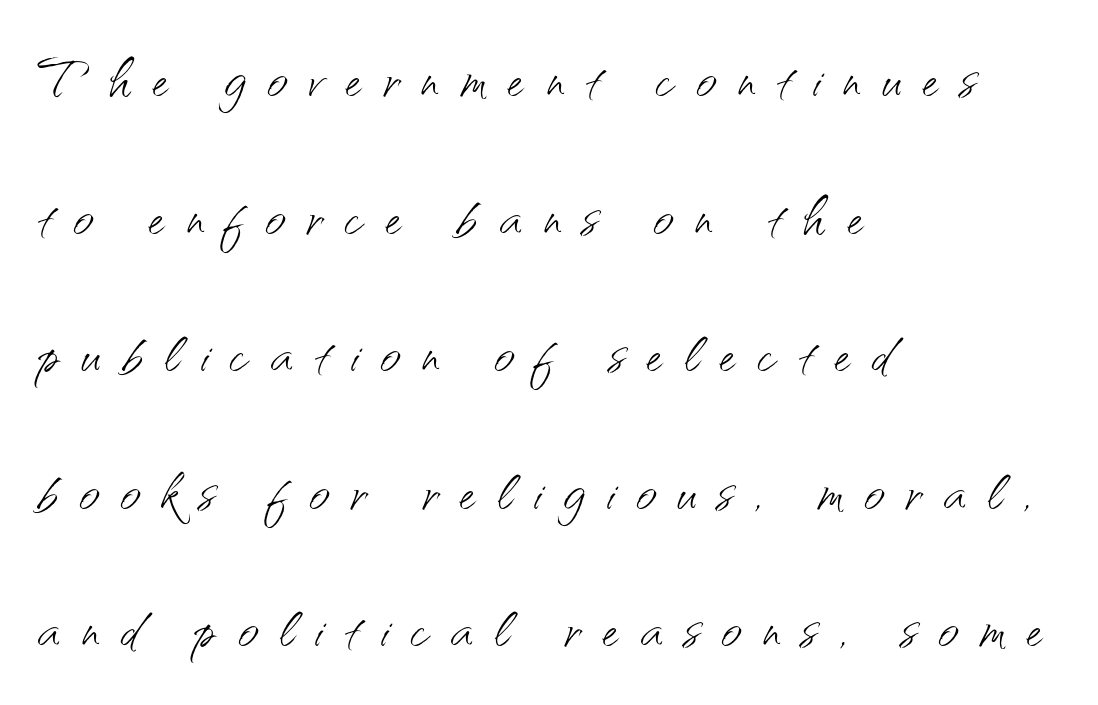
Q: Is the text bold? A: No.
Q: Is the text italic (slanted)? A: Yes.
Q: Is the typeface a serif or a sans-serif typeface? A: Sans-serif.
Q: Is the text underlined? A: No.
Q: How is the paragraph aligned? A: Left-aligned.
Q: Is the spacing between letters normal or unusually wide? A: Unusually wide.
Q: Is the spacing between lines tight, normal or loose? A: Loose.
Q: Width (condensed, normal, or wide)? A: Normal.
Q: Stroke contrast? A: Medium.
Q: x-height? A: Small.
Q: Monospaced? A: No.
